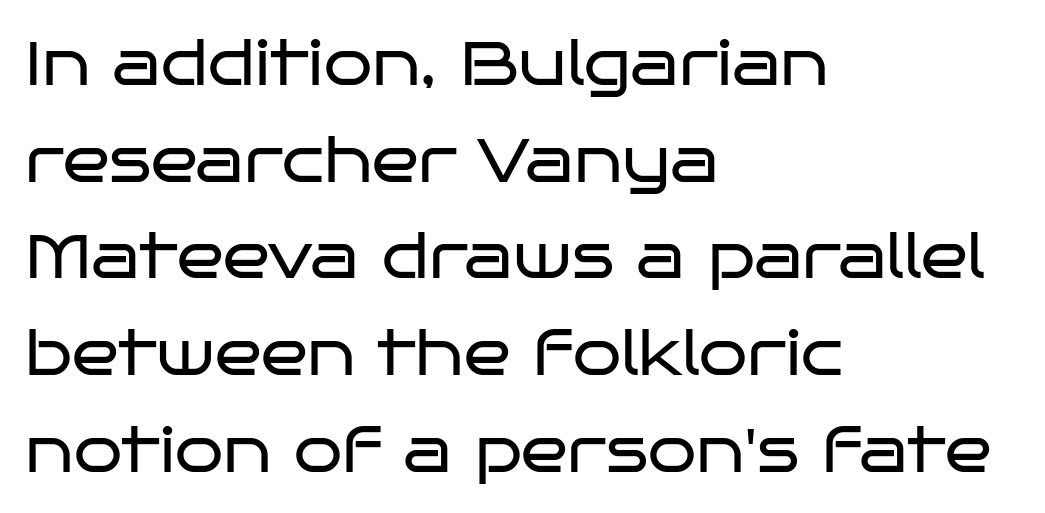
The image shows 62 px regular-weight, wide sans-serif type, upright; set left-aligned, normal line spacing (1.56x), normal letter spacing, not underlined; low stroke contrast and a large x-height.
